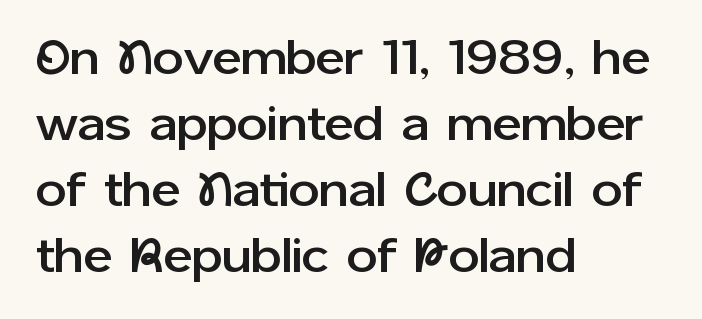
Each row of text sits above clean, open space. The lettering stays uniformly vertical, giving the passage a roman look. You could not count columns in this text — the font is proportionally spaced. Compared with typical body copy, the letter spacing here is the same. Interline gaps are of average width in this sample.
